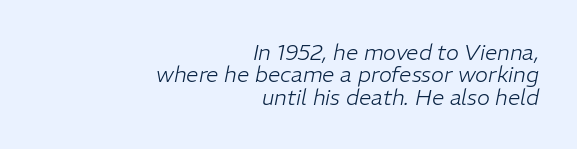
The face used here is rendered with its standard letterfit. The letterforms sit at book weight or below. Line endings align vertically; line beginnings do not. Would a proofreader flag this as italicized? Yes.
